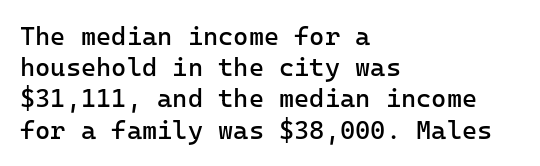
{"italic": "no", "bold": "no", "underline": "no", "align": "left", "line_spacing_ratio": 1.2, "letter_spacing": "normal", "letter_spacing_em": 0.0, "glyph_px": 26}
